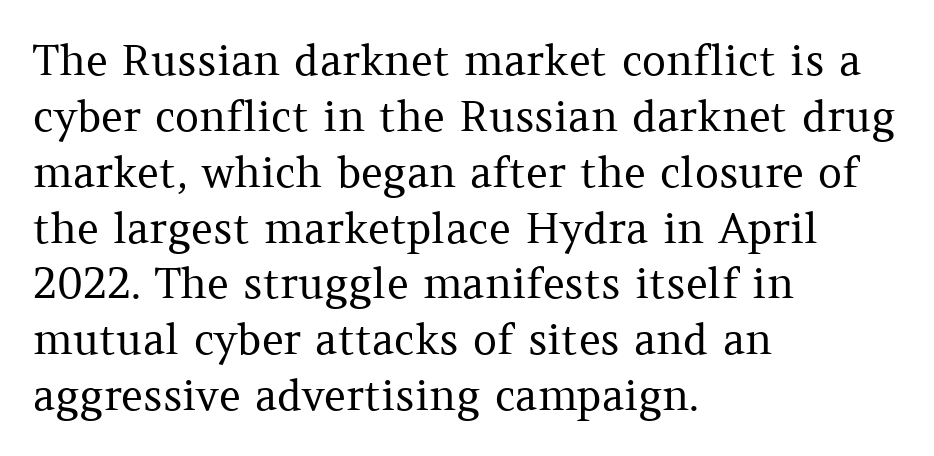
{"serif": "yes", "italic": "no", "bold": "no", "weight": "regular", "width": "normal", "stroke_contrast": "medium", "x_height": "medium", "monospaced": "no", "underline": "no", "align": "left", "line_spacing": "normal", "line_spacing_ratio": 1.33, "letter_spacing": "normal", "letter_spacing_em": 0.0, "glyph_px": 42}
